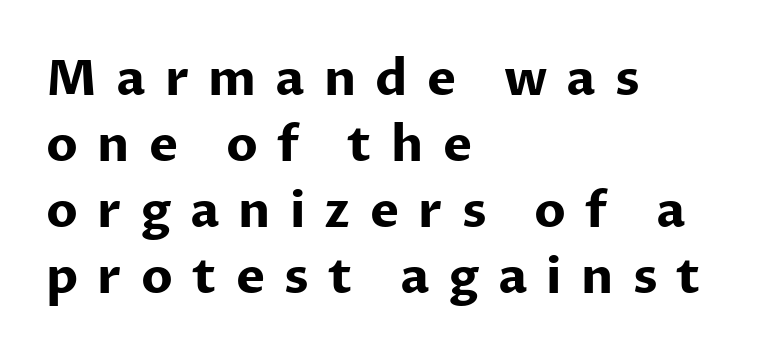
Q: Is the text bold? A: Yes.
Q: Is the text italic (slanted)? A: No, it is upright.
Q: Is the typeface a serif or a sans-serif typeface? A: Sans-serif.
Q: Is the text underlined? A: No.
Q: How is the paragraph aligned? A: Left-aligned.
Q: Is the spacing between letters normal or unusually wide? A: Unusually wide.
Q: Is the spacing between lines tight, normal or loose? A: Normal.
Q: Width (condensed, normal, or wide)? A: Normal.
Q: Stroke contrast? A: Low.
Q: x-height? A: Medium.
Q: Monospaced? A: No.
